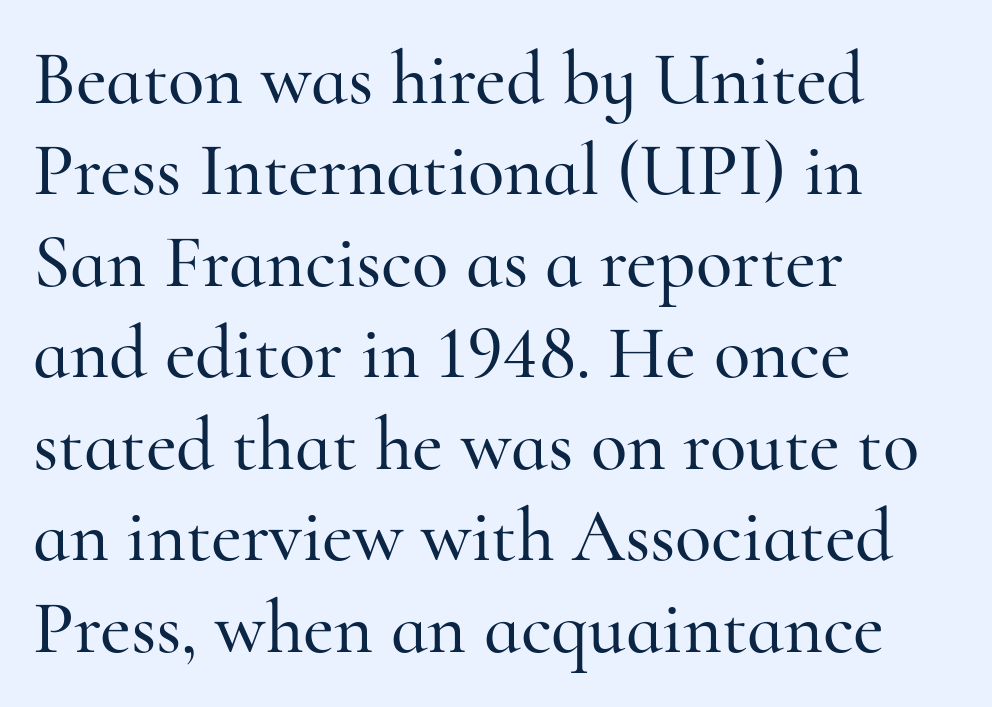
Q: Is the text italic (slanted)? A: No, it is upright.
Q: Is the typeface a serif or a sans-serif typeface? A: Serif.
Q: Is the text underlined? A: No.
Q: How is the paragraph aligned? A: Left-aligned.
Q: Is the spacing between letters normal or unusually wide? A: Normal.
Q: Width (condensed, normal, or wide)? A: Normal.
Q: Stroke contrast? A: High.
Q: x-height? A: Small.
Q: Monospaced? A: No.
